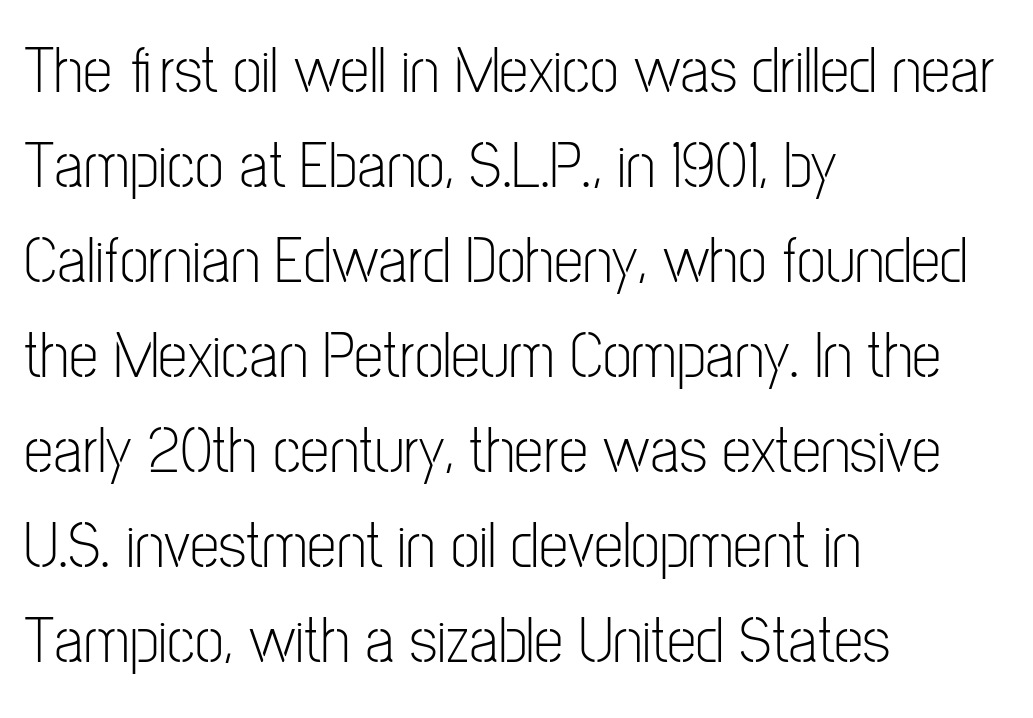
The image shows 66 px light, condensed sans-serif type, upright; set left-aligned, normal line spacing (1.44x), normal letter spacing, not underlined; low stroke contrast and a medium x-height.
